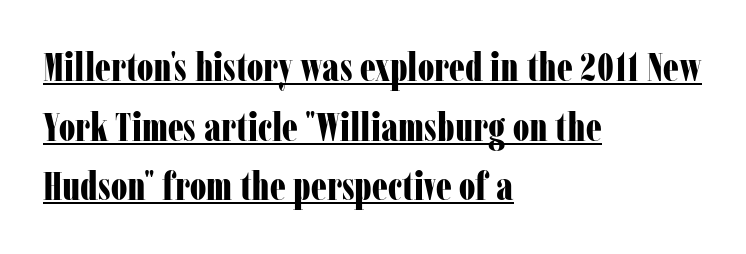
The font is running at its bold setting. The compositor pushed each line to the left boundary. Examine the stroke ends and you'll spot serifs. This rendering features underlined lettering. Regular leading.
